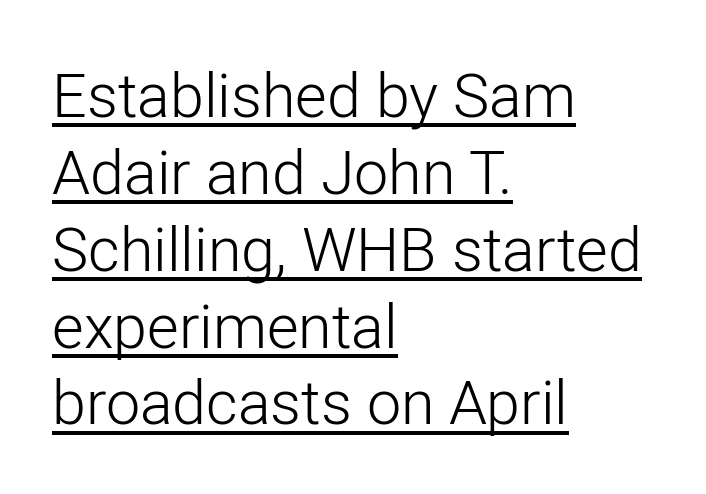
Q: Is the text bold? A: No.
Q: Is the text italic (slanted)? A: No, it is upright.
Q: Is the typeface a serif or a sans-serif typeface? A: Sans-serif.
Q: Is the text underlined? A: Yes.
Q: How is the paragraph aligned? A: Left-aligned.
Q: Is the spacing between letters normal or unusually wide? A: Normal.
Q: Is the spacing between lines tight, normal or loose? A: Normal.
Q: Width (condensed, normal, or wide)? A: Normal.
Q: Stroke contrast? A: Low.
Q: x-height? A: Medium.
Q: Monospaced? A: No.
